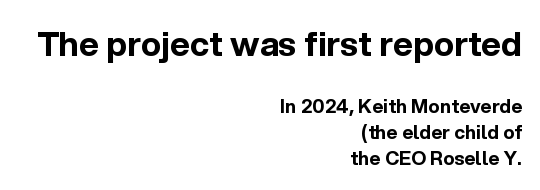
{"serif": "no", "italic": "no", "bold": "yes", "weight": "bold", "width": "normal", "x_height": "medium", "monospaced": "no", "underline": "no", "align": "right", "line_spacing": "normal", "line_spacing_ratio": 1.37, "letter_spacing": "normal", "letter_spacing_em": 0.0, "larger_block": "first", "size_ratio": 1.79, "glyph_px": 34}
